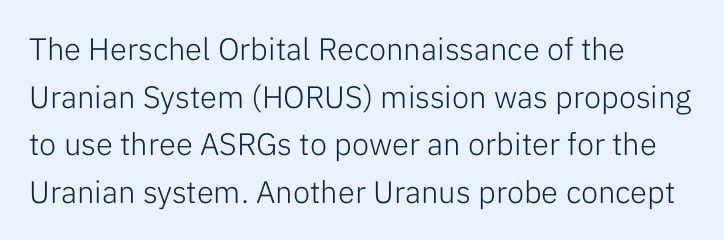
The image shows 31 px light sans-serif type, upright; set left-aligned, normal line spacing (1.54x), normal letter spacing, not underlined; low stroke contrast and a medium x-height.
